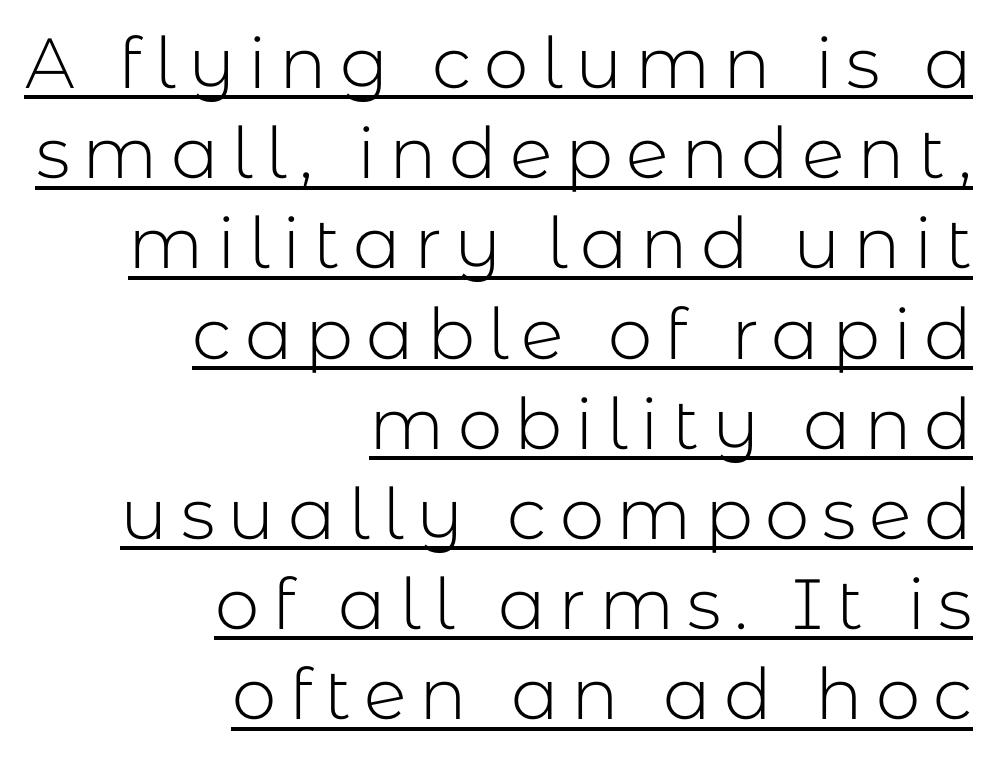
{"serif": "no", "italic": "no", "bold": "no", "weight": "light", "width": "normal", "stroke_contrast": "low", "x_height": "medium", "monospaced": "no", "underline": "yes", "align": "right", "line_spacing": "normal", "line_spacing_ratio": 1.27, "glyph_px": 71}
